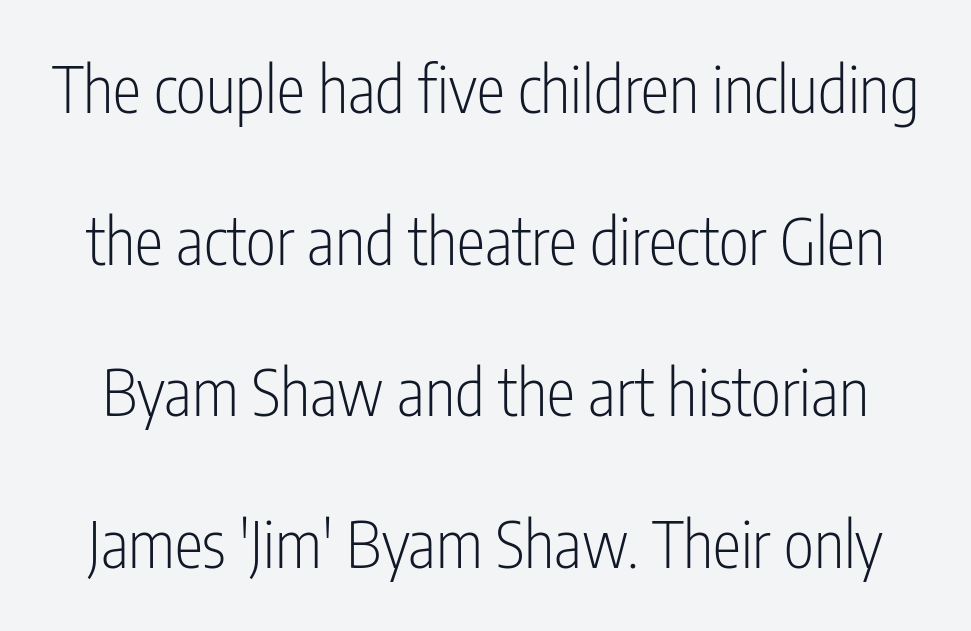
{"serif": "no", "italic": "no", "bold": "no", "weight": "light", "width": "condensed", "stroke_contrast": "low", "x_height": "medium", "monospaced": "no", "underline": "no", "line_spacing": "loose", "line_spacing_ratio": 2.37, "letter_spacing": "normal", "letter_spacing_em": 0.0, "glyph_px": 64}
